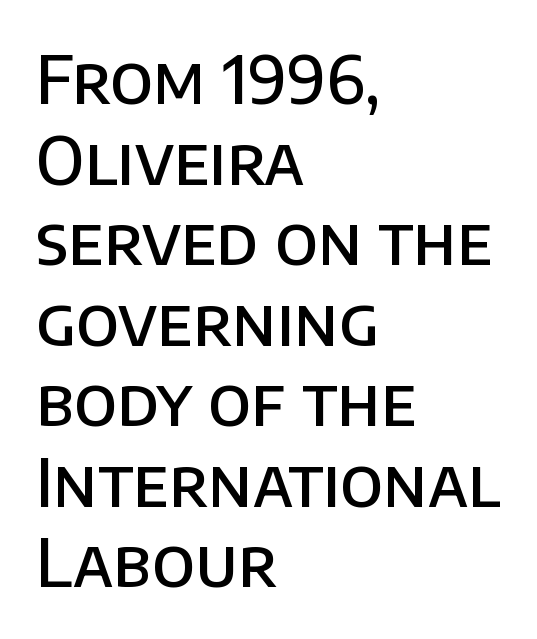
Q: Is the text bold? A: Semi-bold.
Q: Is the text italic (slanted)? A: No, it is upright.
Q: Is the typeface a serif or a sans-serif typeface? A: Sans-serif.
Q: Is the text underlined? A: No.
Q: How is the paragraph aligned? A: Left-aligned.
Q: Is the spacing between letters normal or unusually wide? A: Normal.
Q: Width (condensed, normal, or wide)? A: Normal.
Q: Stroke contrast? A: Low.
Q: x-height? A: Large.
Q: Monospaced? A: No.
